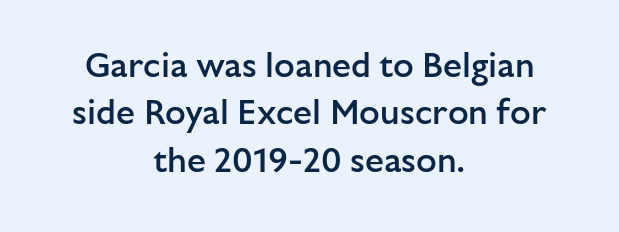
{"serif": "no", "italic": "no", "bold": "semi", "weight": "semibold", "width": "normal", "stroke_contrast": "low", "x_height": "medium", "monospaced": "no", "underline": "no", "align": "center", "line_spacing": "normal", "line_spacing_ratio": 1.39, "letter_spacing": "normal", "letter_spacing_em": 0.0, "glyph_px": 34}
